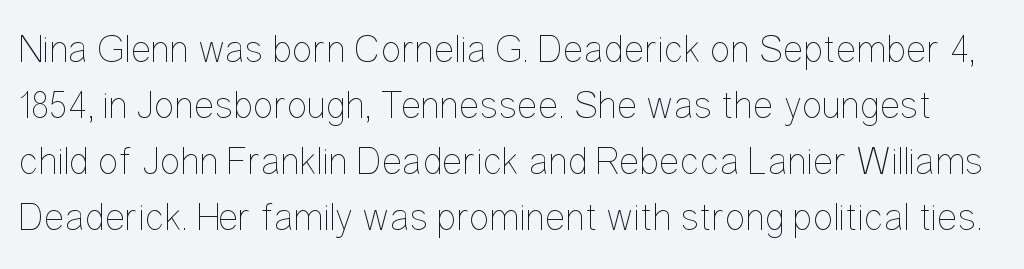
Q: Is the text bold? A: No.
Q: Is the text italic (slanted)? A: No, it is upright.
Q: Is the text underlined? A: No.
Q: Is the spacing between letters normal or unusually wide? A: Normal.
Q: Is the spacing between lines tight, normal or loose? A: Normal.
Q: Width (condensed, normal, or wide)? A: Condensed.
Q: Stroke contrast? A: Low.
Q: x-height? A: Medium.
Q: Monospaced? A: No.
